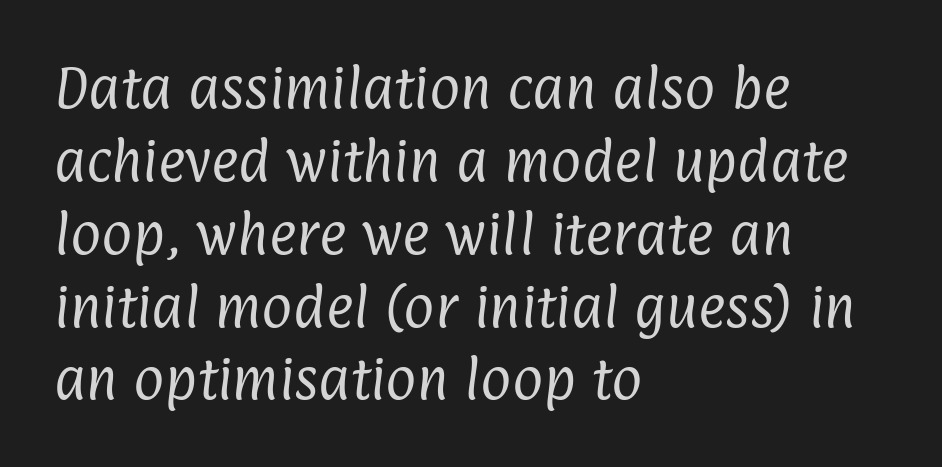
These lines are rendered in a variable-pitch font. Does extra space separate the letters? No, they use regular spacing. Left-aligned paragraph, ragged on the right. Each new line begins a customary step beneath the previous one.
